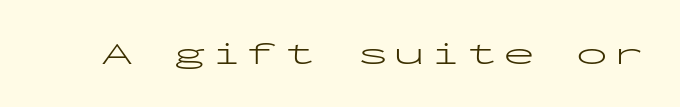
The image shows 32 px light, wide sans-serif type, upright, monospaced; set not underlined; low stroke contrast and a medium x-height.
